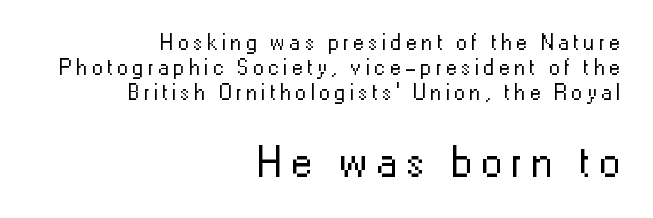
Q: Is the text bold? A: No.
Q: Is the text italic (slanted)? A: No, it is upright.
Q: Is the typeface a serif or a sans-serif typeface? A: Sans-serif.
Q: Is the text underlined? A: No.
Q: How is the paragraph aligned? A: Right-aligned.
Q: Is the spacing between letters normal or unusually wide? A: Unusually wide.
Q: Is the spacing between lines tight, normal or loose? A: Tight.
Q: Which block of text is set in a larger size, the first (top) or the second (bottom)? A: The second (bottom) one.
Q: Width (condensed, normal, or wide)? A: Normal.
Q: Stroke contrast? A: Low.
Q: x-height? A: Medium.
Q: Monospaced? A: No.
